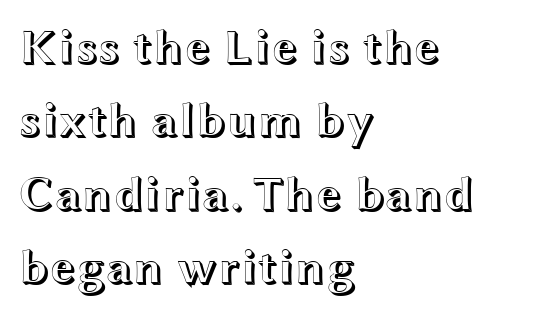
The zone under the glyphs is completely vacant. This block has exactly the height ordinary leading produces. Line starts are locked; line ends wander. Tracking value appears to be zero — textbook default spacing. Each letter keeps its own natural width here, so spacing adapts to shape.
